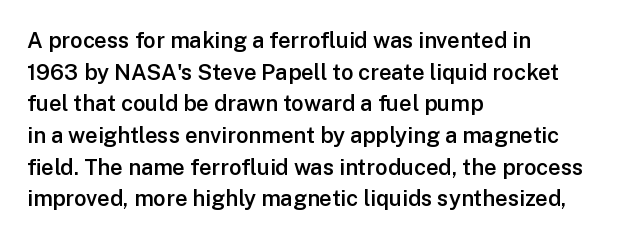
The image shows 22 px text type, upright; set left-aligned, normal line spacing (1.44x), normal letter spacing, not underlined.
